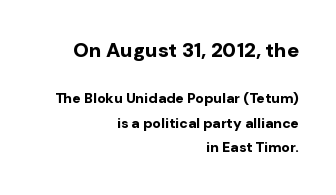
{"italic": "no", "bold": "yes", "underline": "no", "align": "right", "line_spacing_ratio": 1.78, "letter_spacing": "normal", "letter_spacing_em": 0.0, "larger_block": "first", "size_ratio": 1.43, "glyph_px": 20}
